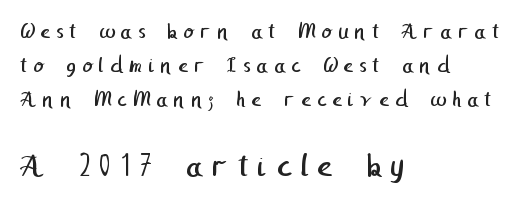
{"serif": "no", "bold": "no", "weight": "regular", "width": "normal", "stroke_contrast": "low", "x_height": "medium", "underline": "no", "align": "left", "line_spacing": "normal", "line_spacing_ratio": 1.47, "letter_spacing": "wide", "letter_spacing_em": 0.26, "larger_block": "second", "size_ratio": 1.52, "glyph_px": 35}
